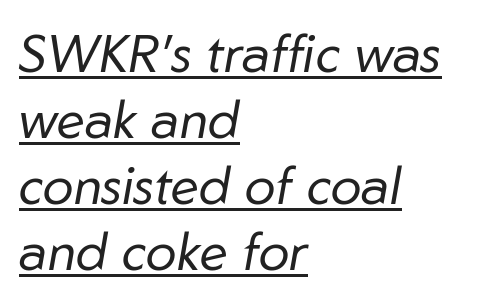
Q: Is the text bold? A: No.
Q: Is the text italic (slanted)? A: Yes, it leans right by about 10 degrees.
Q: Is the text underlined? A: Yes.
Q: How is the paragraph aligned? A: Left-aligned.
Q: Is the spacing between letters normal or unusually wide? A: Normal.
Q: Is the spacing between lines tight, normal or loose? A: Normal.
Q: Width (condensed, normal, or wide)? A: Normal.
Q: Stroke contrast? A: Low.
Q: x-height? A: Medium.
Q: Monospaced? A: No.
